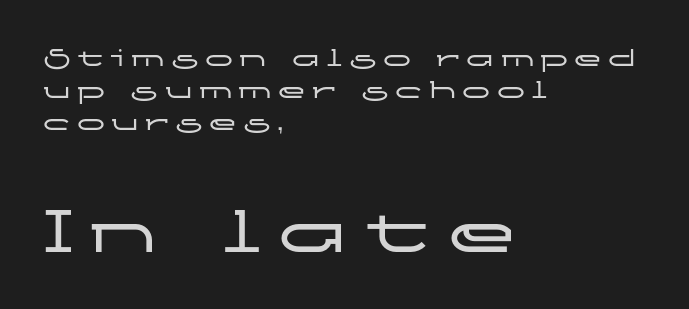
Q: Is the text italic (slanted)? A: No, it is upright.
Q: Is the typeface a serif or a sans-serif typeface? A: Sans-serif.
Q: Is the text underlined? A: No.
Q: How is the paragraph aligned? A: Left-aligned.
Q: Is the spacing between letters normal or unusually wide? A: Unusually wide.
Q: Is the spacing between lines tight, normal or loose? A: Tight.
Q: Which block of text is set in a larger size, the first (top) or the second (bottom)? A: The second (bottom) one.
Q: Width (condensed, normal, or wide)? A: Wide.
Q: Stroke contrast? A: Low.
Q: x-height? A: Medium.
Q: Monospaced? A: No.
